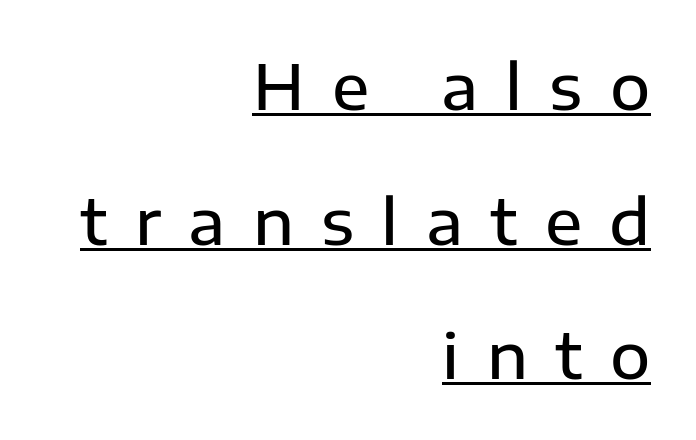
Q: Is the text bold? A: Semi-bold.
Q: Is the text italic (slanted)? A: No, it is upright.
Q: Is the typeface a serif or a sans-serif typeface? A: Sans-serif.
Q: Is the text underlined? A: Yes.
Q: How is the paragraph aligned? A: Right-aligned.
Q: Is the spacing between letters normal or unusually wide? A: Unusually wide.
Q: Is the spacing between lines tight, normal or loose? A: Loose.
Q: Width (condensed, normal, or wide)? A: Normal.
Q: Stroke contrast? A: Low.
Q: x-height? A: Medium.
Q: Monospaced? A: No.
